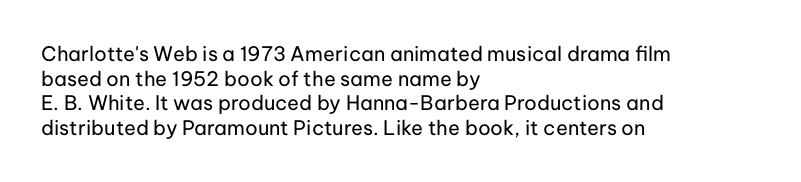
Q: Is the text bold? A: No.
Q: Is the text italic (slanted)? A: No, it is upright.
Q: Is the text underlined? A: No.
Q: How is the paragraph aligned? A: Left-aligned.
Q: Is the spacing between letters normal or unusually wide? A: Normal.
